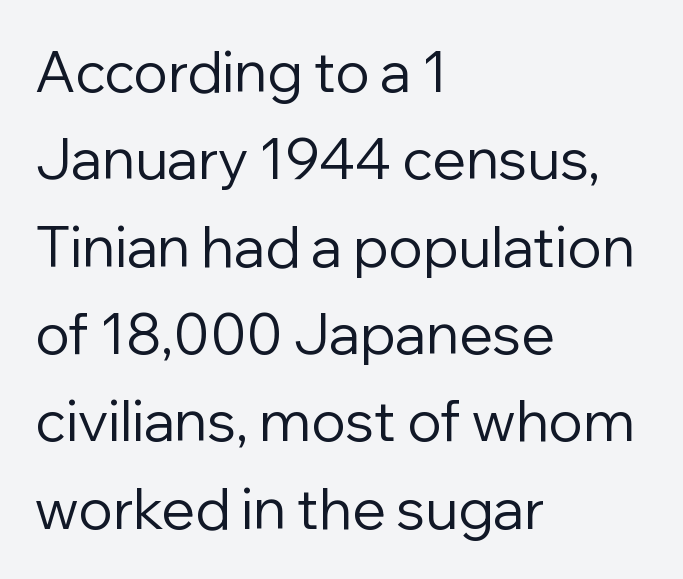
The image shows 56 px regular-weight sans-serif type, upright; set left-aligned, normal line spacing (1.56x), normal letter spacing, not underlined; low stroke contrast and a medium x-height.
